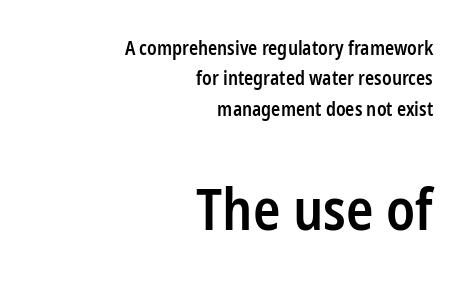
The image shows 57 px semibold, condensed sans-serif type, upright; set right-aligned, normal line spacing (1.6x), normal letter spacing, not underlined; the second (bottom) block is 3.0x larger; low stroke contrast and a medium x-height.
